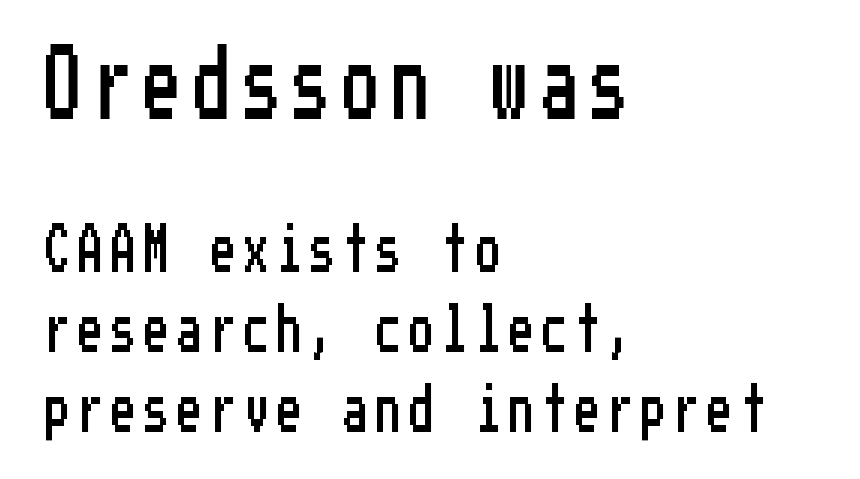
The image shows 72 px condensed sans-serif type, upright; set left-aligned, normal line spacing (1.67x), not underlined; the first (top) block is 1.5x larger; low stroke contrast and a medium x-height.
